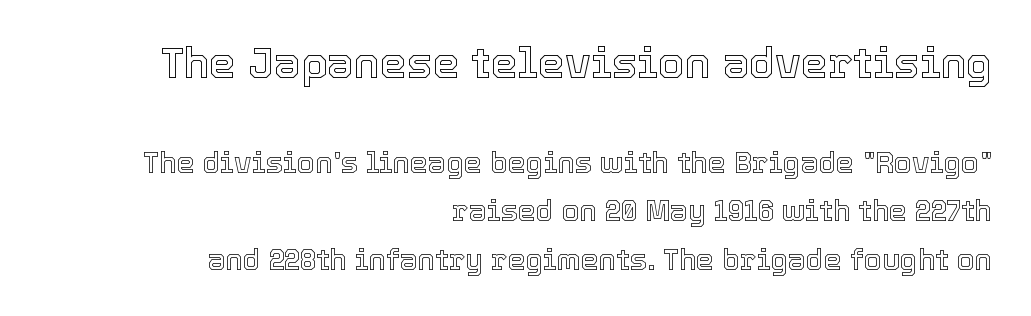
The image shows 43 px text type, upright; set right-aligned, normal line spacing (1.68x), normal letter spacing, not underlined; the first (top) block is 1.48x larger; a medium x-height.
